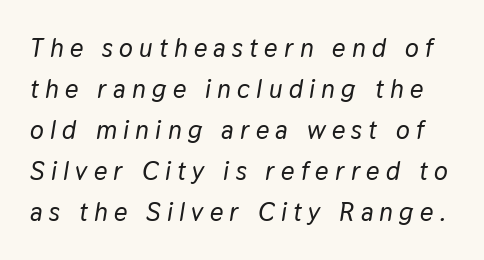
Q: Is the text italic (slanted)? A: Yes, it leans right by about 9 degrees.
Q: Is the text underlined? A: No.
Q: Is the spacing between letters normal or unusually wide? A: Unusually wide.
Q: Is the spacing between lines tight, normal or loose? A: Normal.
